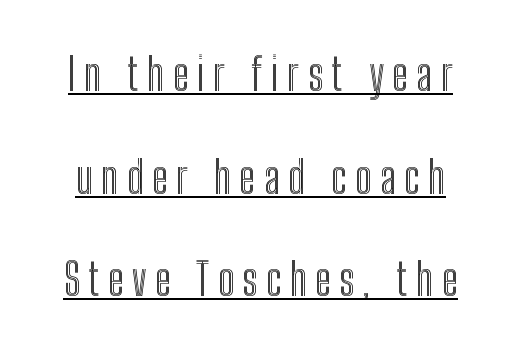
The image shows 44 px condensed type, upright; set loose line spacing (2.33x), underlined; a medium x-height.
